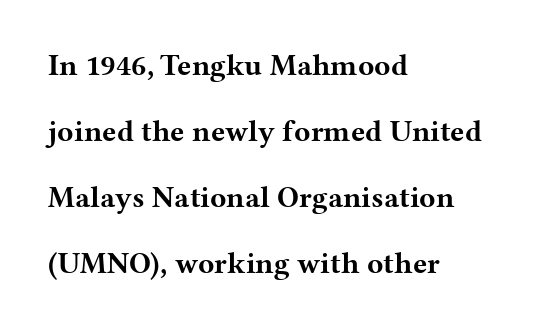
This sample has the flowing, uneven cadence of proportional lettering. In terms of letterform style, serifs are clearly present. Clear beneath every line of the passage. Airy leading. The letterforms sit shoulder to shoulder at normal distance.
